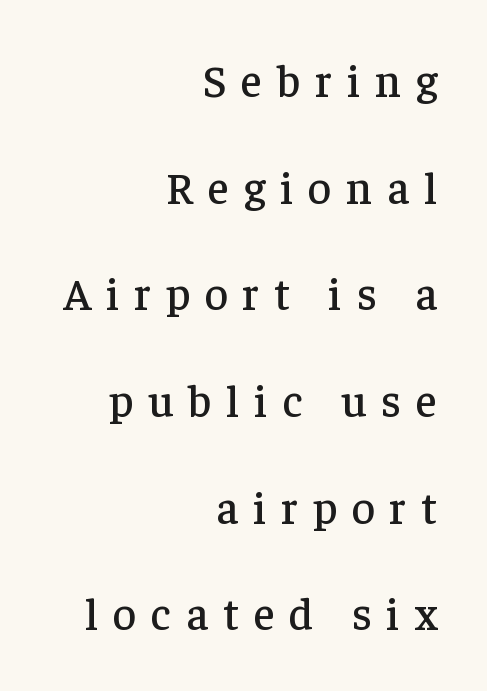
Q: Is the text italic (slanted)? A: No, it is upright.
Q: Is the typeface a serif or a sans-serif typeface? A: Serif.
Q: Is the text underlined? A: No.
Q: How is the paragraph aligned? A: Right-aligned.
Q: Is the spacing between letters normal or unusually wide? A: Unusually wide.
Q: Is the spacing between lines tight, normal or loose? A: Loose.
Q: Width (condensed, normal, or wide)? A: Normal.
Q: Stroke contrast? A: Low.
Q: x-height? A: Medium.
Q: Monospaced? A: No.
